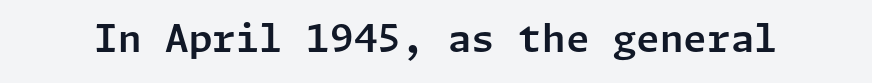
The image shows 38 px sans-serif type, upright; set normal letter spacing, not underlined; low stroke contrast and a medium x-height.
